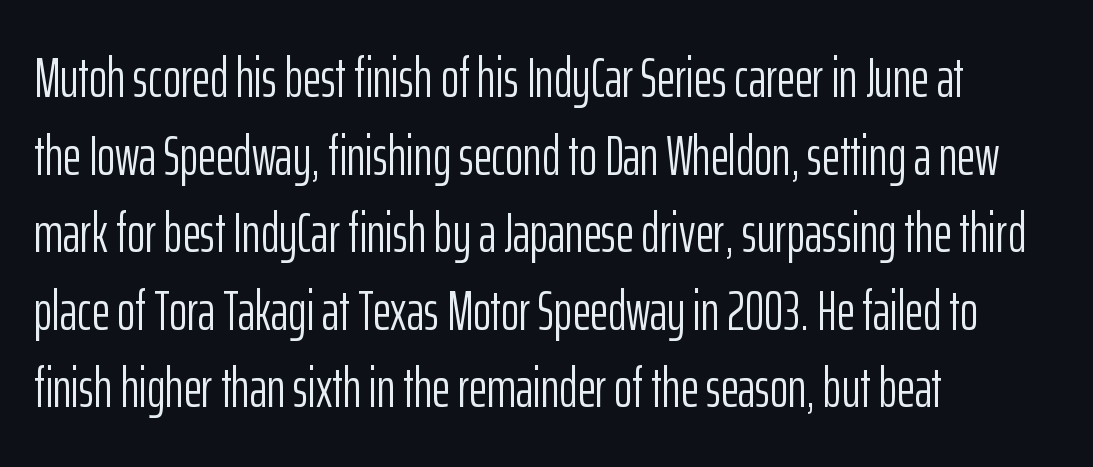
{"serif": "no", "italic": "no", "bold": "no", "weight": "light", "width": "condensed", "stroke_contrast": "low", "x_height": "medium", "monospaced": "no", "underline": "no", "align": "left", "line_spacing": "normal", "line_spacing_ratio": 1.41, "letter_spacing": "normal", "letter_spacing_em": 0.0, "glyph_px": 55}
